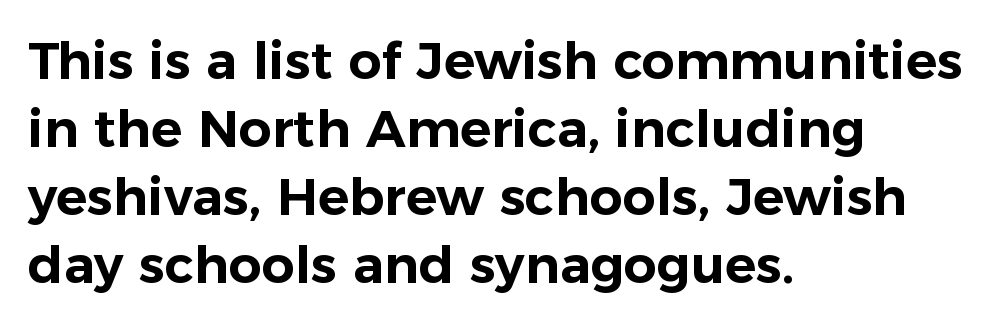
Look at the tracking — it's just the regular setting, nothing added. The face used here is a sans, in the tradition of grotesques and geometrics. Has an underline been added? It has not. Is this a fixed-width face? No — the glyphs have proportional, varying widths. Characters remain perfectly vertical along every line. Line beginnings align vertically; line endings do not.
